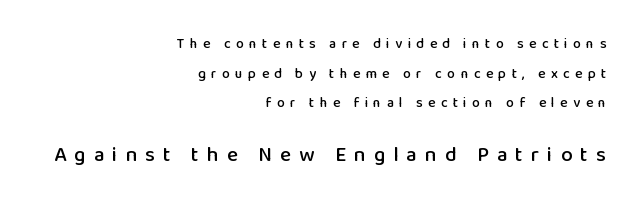
Honestly, the letter spacing is so wide it's the main thing you notice. The gap between lines stays unmarked. Every row of glyphs terminates at an identical x-position on the right. Two sizes are in play, and the larger belongs to the second block.
